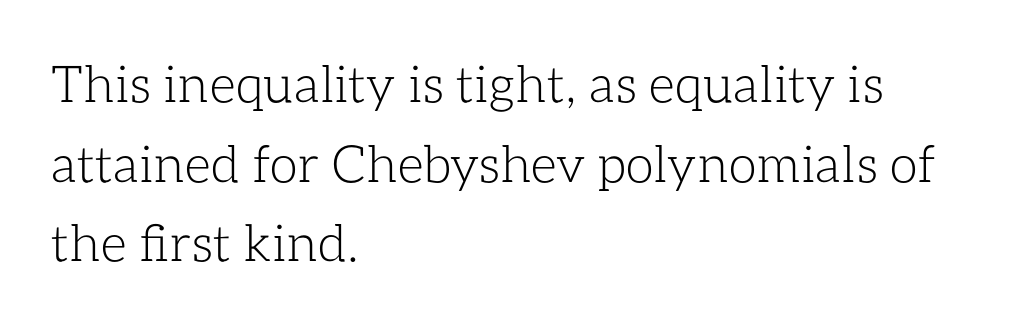
Q: Is the text bold? A: No.
Q: Is the text italic (slanted)? A: No, it is upright.
Q: Is the text underlined? A: No.
Q: How is the paragraph aligned? A: Left-aligned.
Q: Is the spacing between letters normal or unusually wide? A: Normal.
Q: Is the spacing between lines tight, normal or loose? A: Normal.
Q: Width (condensed, normal, or wide)? A: Normal.
Q: Stroke contrast? A: Low.
Q: x-height? A: Medium.
Q: Monospaced? A: No.
